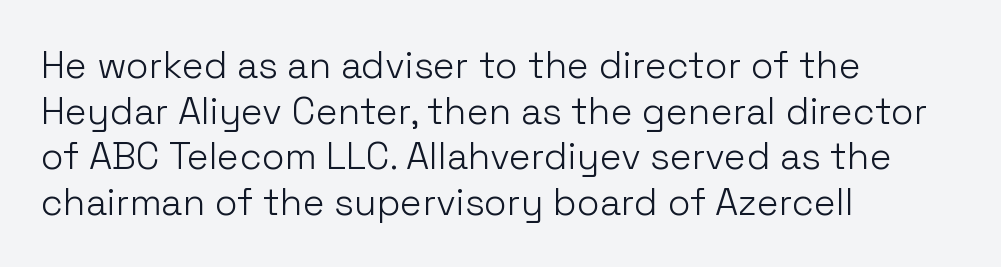
To sum up the face: it is a sans, with no serifs. A typesetter would call this proportional, since set widths differ per character. Caption: standard tracking, unaltered. Does the copy run flush right? No — it runs flush left.
